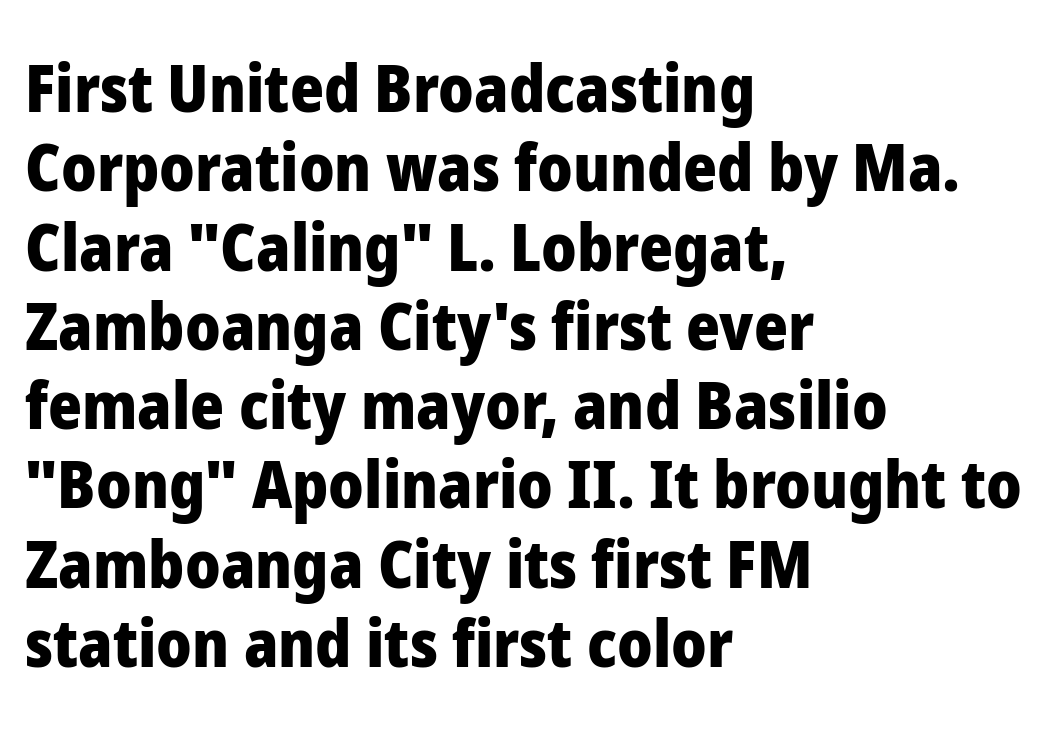
{"serif": "no", "italic": "no", "bold": "yes", "weight": "heavy", "width": "normal", "stroke_contrast": "low", "x_height": "medium", "monospaced": "no", "underline": "no", "align": "left", "line_spacing_ratio": 1.22, "letter_spacing": "normal", "letter_spacing_em": 0.0, "glyph_px": 65}
